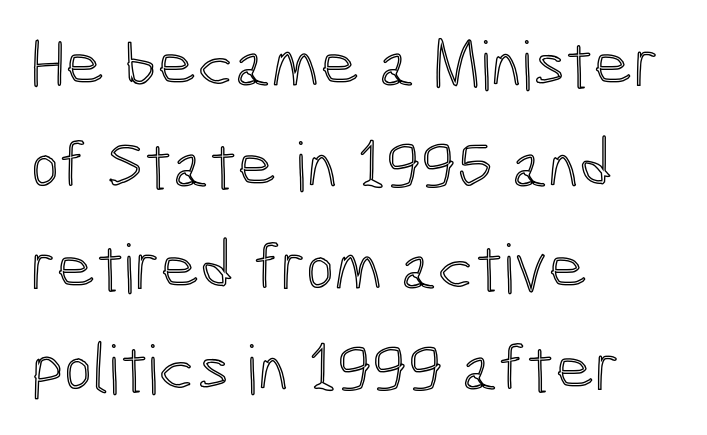
Spacing between characters is what you'd get straight out of the box. This sample uses an upright cut, with every glyph sitting square on the baseline. The passage shown stacks its lines at a standard gap. Looks like regular typesetting: each glyph gets only the width it needs.
